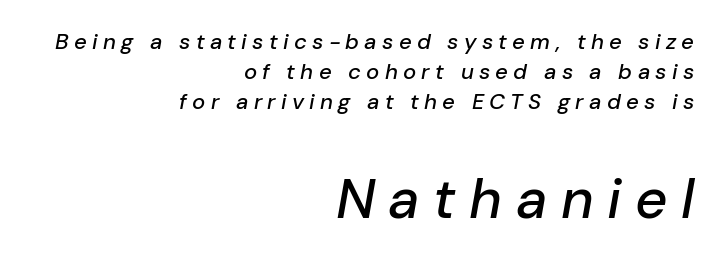
Italic: yes, the glyphs are oblique. Glyph-to-glyph distance is far greater than everyday printed text. Reading down the column, the eye jumps a familiar distance to each next line. Reading top to bottom, the characters get bigger at the block break. Any mark beneath the type? The region is blank.
